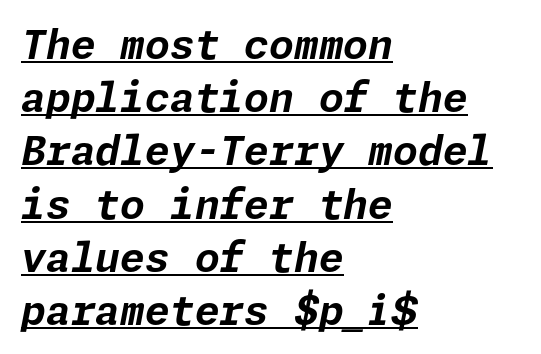
If you measured baseline to baseline, you'd find a middling distance. The typesetter chose a ragged-right arrangement here. The letters are bold, with thick, heavy strokes. Tall strokes in this sample are angled rather than plumb. The passage shown has conventional tracking throughout. A continuous stroke trails under the words, as in a hyperlink.
